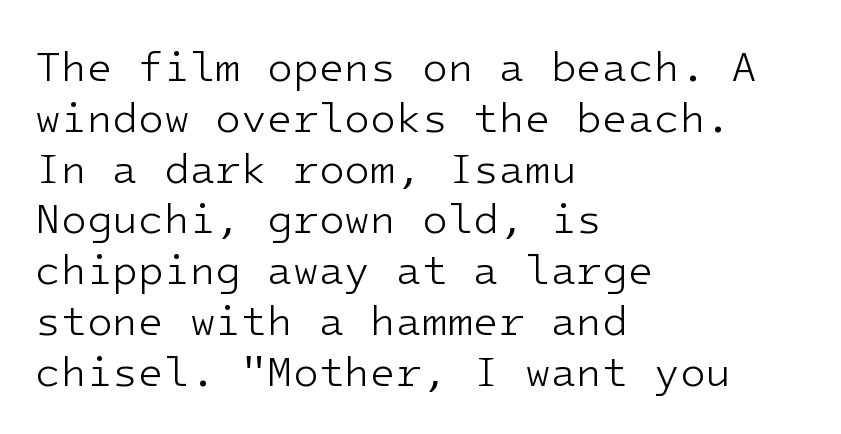
{"serif": "no", "italic": "no", "bold": "no", "weight": "light", "width": "normal", "stroke_contrast": "low", "x_height": "medium", "monospaced": "yes", "underline": "no", "align": "left", "line_spacing_ratio": 1.21, "letter_spacing": "normal", "letter_spacing_em": 0.0, "glyph_px": 42}
